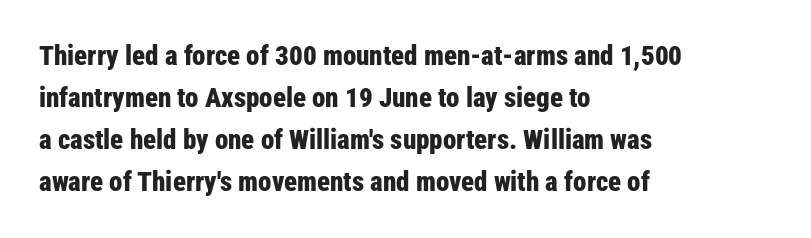
Q: Is the text bold? A: Yes.
Q: Is the text italic (slanted)? A: No, it is upright.
Q: Is the text underlined? A: No.
Q: How is the paragraph aligned? A: Left-aligned.
Q: Is the spacing between letters normal or unusually wide? A: Normal.
Q: Is the spacing between lines tight, normal or loose? A: Normal.
